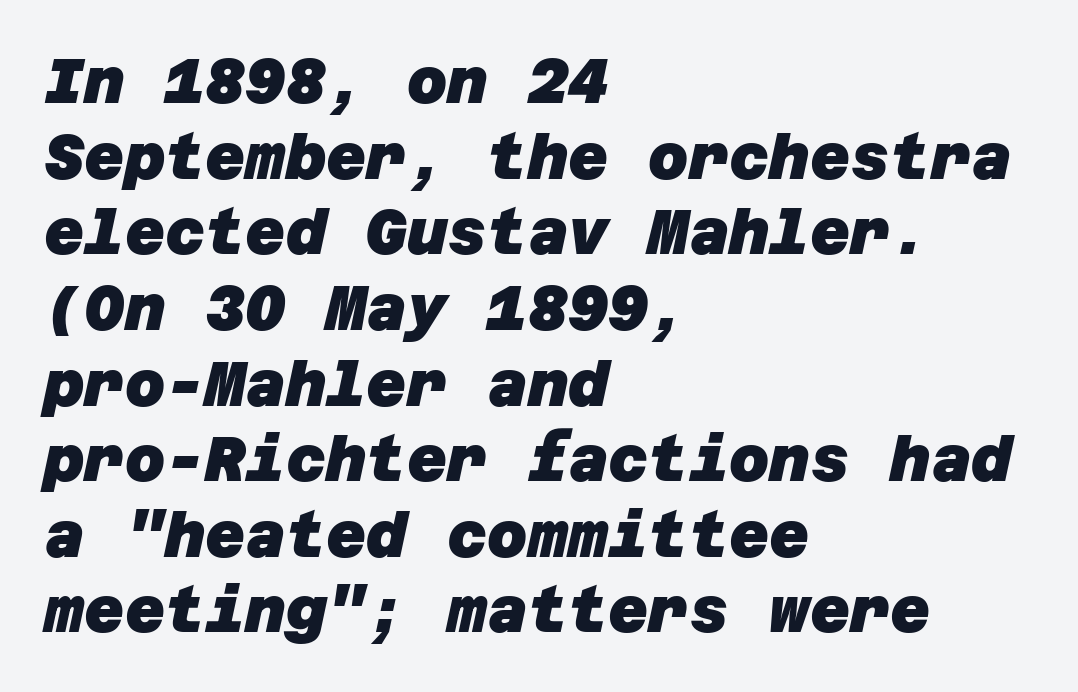
{"serif": "no", "bold": "yes", "weight": "heavy", "width": "normal", "stroke_contrast": "low", "x_height": "large", "underline": "no", "align": "left", "line_spacing_ratio": 1.22, "letter_spacing": "normal", "letter_spacing_em": 0.0, "glyph_px": 62}
